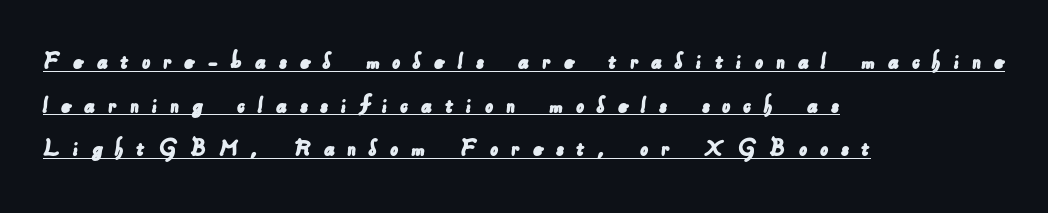
{"underline": "yes", "align": "left", "line_spacing": "normal", "line_spacing_ratio": 1.68, "letter_spacing": "wide", "letter_spacing_em": 0.47, "glyph_px": 26}
